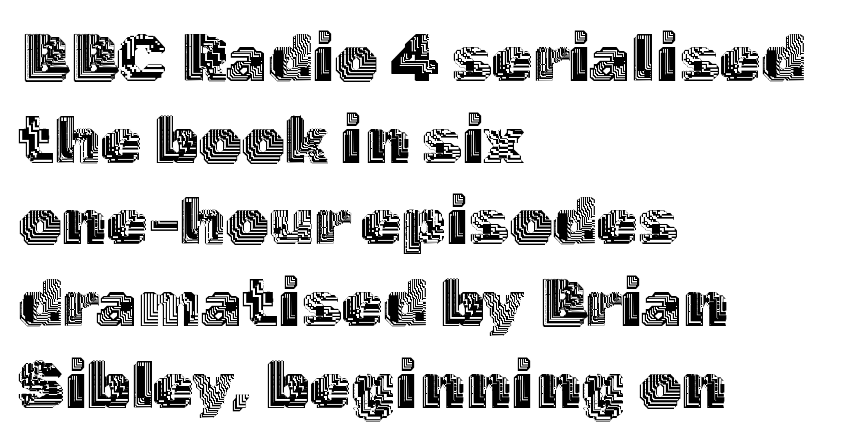
The image shows 67 px text type, upright; set left-aligned, line spacing 1.22x, normal letter spacing, not underlined; a medium x-height.
